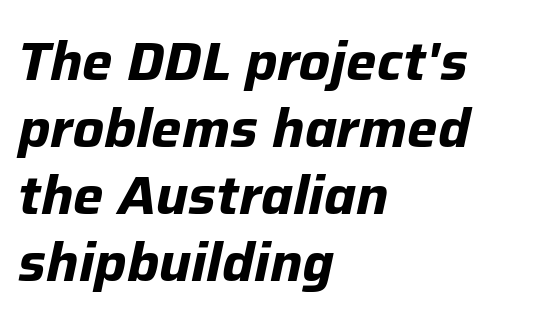
Spacing verdict: proportional, widths tailored to each character. One-word summary of the alignment: left. As a designer I'd log this as weight 700, bold. Words float on clear page, feet unadorned. Tall strokes in this sample are angled rather than plumb. Each word holds together tightly as a unit, with standard inter-letter gaps.
